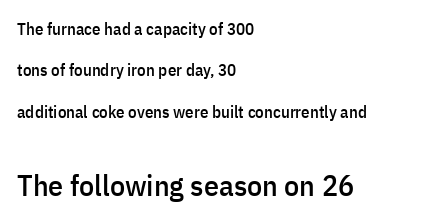
The image shows 30 px condensed sans-serif type, upright; set left-aligned, loose line spacing (2.43x), normal letter spacing, not underlined; the second (bottom) block is 1.76x larger; low stroke contrast and a medium x-height.
